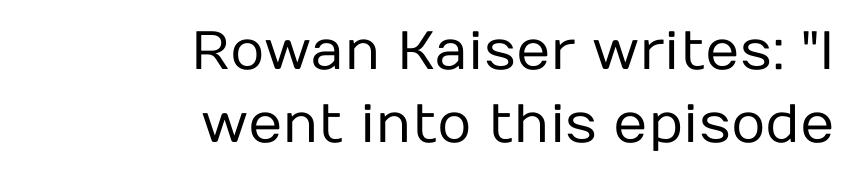
Q: Is the text bold? A: No.
Q: Is the text italic (slanted)? A: No, it is upright.
Q: Is the typeface a serif or a sans-serif typeface? A: Sans-serif.
Q: Is the text underlined? A: No.
Q: How is the paragraph aligned? A: Right-aligned.
Q: Is the spacing between letters normal or unusually wide? A: Normal.
Q: Is the spacing between lines tight, normal or loose? A: Normal.
Q: Width (condensed, normal, or wide)? A: Normal.
Q: Stroke contrast? A: Low.
Q: x-height? A: Medium.
Q: Monospaced? A: No.
